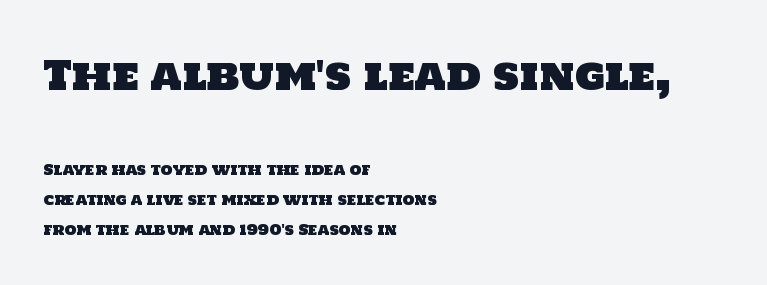
The image shows 39 px sans-serif type; set left-aligned, loose line spacing (2.15x), normal letter spacing, not underlined; the first (top) block is 2.79x larger; low stroke contrast and a large x-height.
